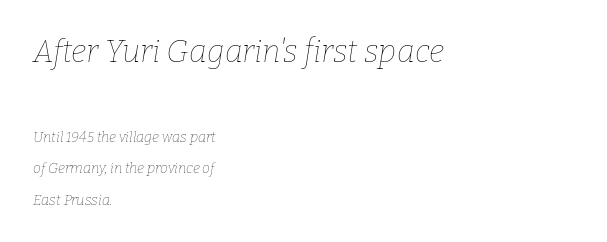
Q: Is the text bold? A: No.
Q: Is the text italic (slanted)? A: Yes, it leans right by about 9 degrees.
Q: Is the text underlined? A: No.
Q: How is the paragraph aligned? A: Left-aligned.
Q: Is the spacing between letters normal or unusually wide? A: Normal.
Q: Is the spacing between lines tight, normal or loose? A: Loose.
Q: Which block of text is set in a larger size, the first (top) or the second (bottom)? A: The first (top) one.
Q: Width (condensed, normal, or wide)? A: Normal.
Q: Stroke contrast? A: Low.
Q: x-height? A: Medium.
Q: Monospaced? A: No.
